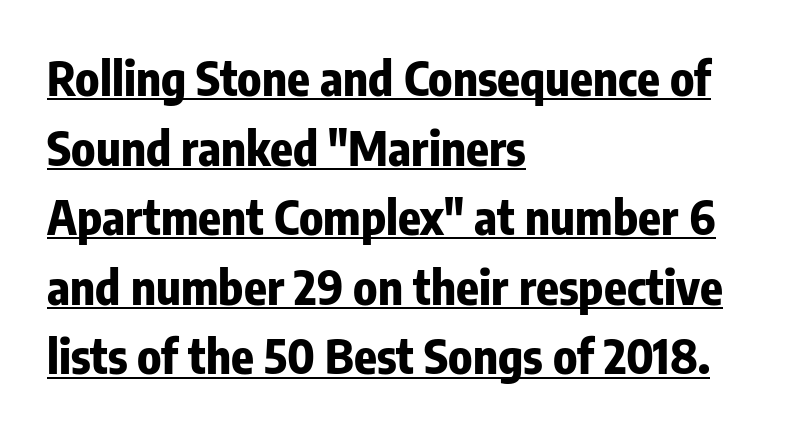
The image shows 47 px bold, condensed sans-serif type, upright; set left-aligned, normal line spacing (1.48x), normal letter spacing, underlined; low stroke contrast and a medium x-height.
